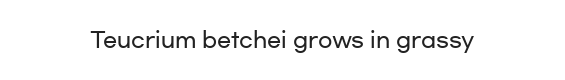
Every character sits straight up, as roman type does. The string is rendered with underlining switched off. Students, note that the glyphs here touch the page at normal intervals.
